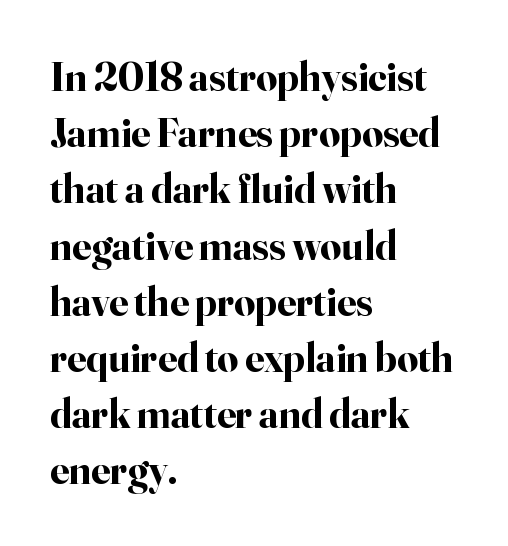
Serif or sans? Serif — the stroke terminals have little feet. Each row of text sits above clean, open space. Casual observation: everything's shoved over to the left. The rendering keeps characters at their native spacing. Here the designer chose a conventional face with non-uniform glyph widths.
